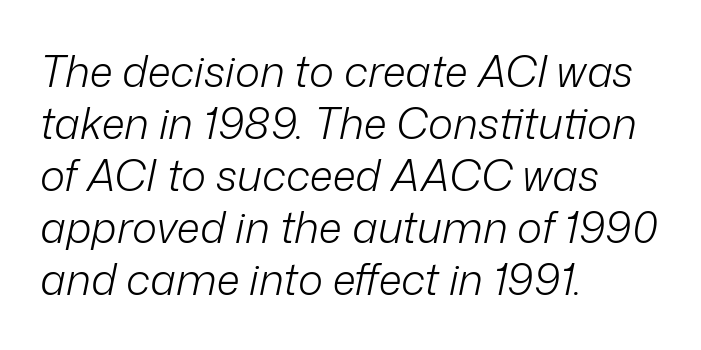
A bare baseline throughout the passage. There's an unmistakable incline to the writing here. Line starts are locked; line ends wander. Spacing verdict: proportional, widths tailored to each character. Letter spacing: default.
